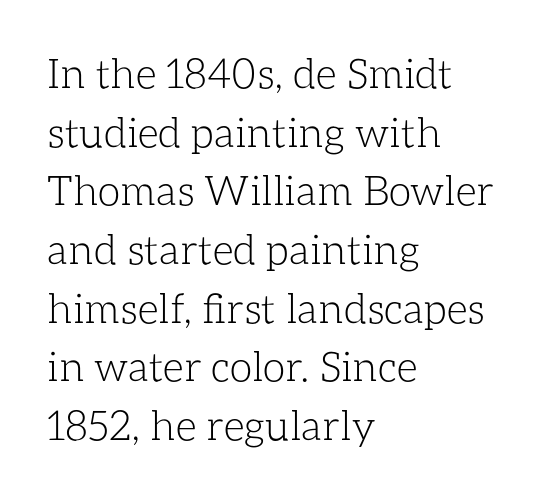
The lettering holds an erect, upright posture throughout. The space directly below the letters is spotless. The face looks like a standard text weight, possibly lighter. Evenly set lines give the paragraph a standard silhouette. Spacing verdict: proportional, widths tailored to each character. This sample uses plain, unmodified letter spacing.
